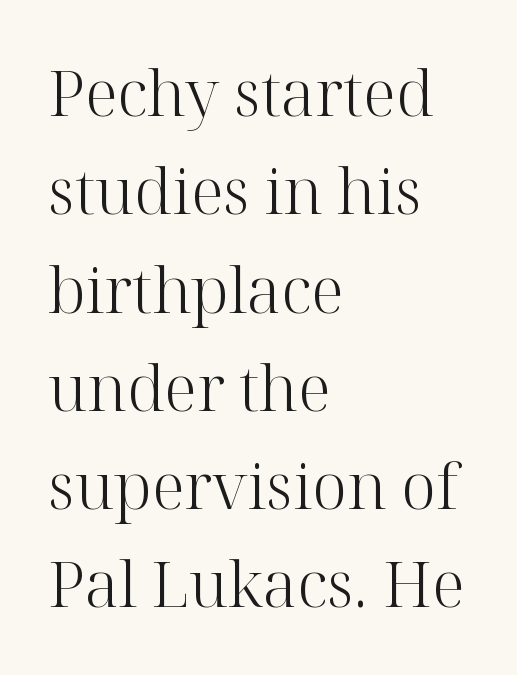
{"serif": "yes", "italic": "no", "bold": "no", "weight": "light", "width": "normal", "stroke_contrast": "high", "x_height": "medium", "monospaced": "no", "underline": "no", "align": "left", "line_spacing": "normal", "line_spacing_ratio": 1.56, "letter_spacing": "normal", "letter_spacing_em": 0.0, "glyph_px": 63}
